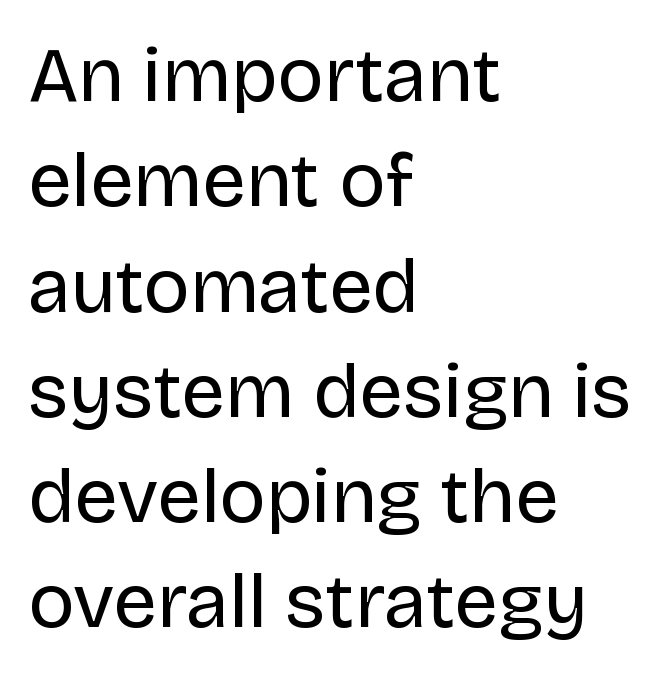
The image shows 78 px regular-weight sans-serif type, upright; set left-aligned, normal line spacing (1.35x), normal letter spacing, not underlined; low stroke contrast and a large x-height.
